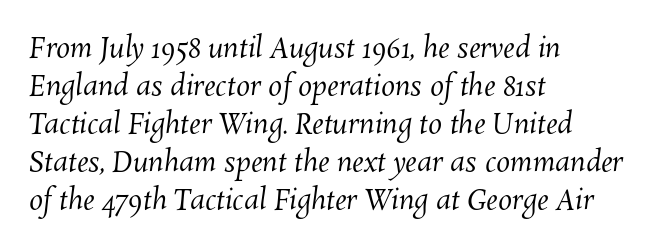
{"bold": "no", "weight": "regular", "width": "normal", "stroke_contrast": "medium", "x_height": "medium", "monospaced": "no", "underline": "no", "align": "left", "line_spacing": "normal", "line_spacing_ratio": 1.36, "letter_spacing": "normal", "letter_spacing_em": 0.0, "glyph_px": 28}
